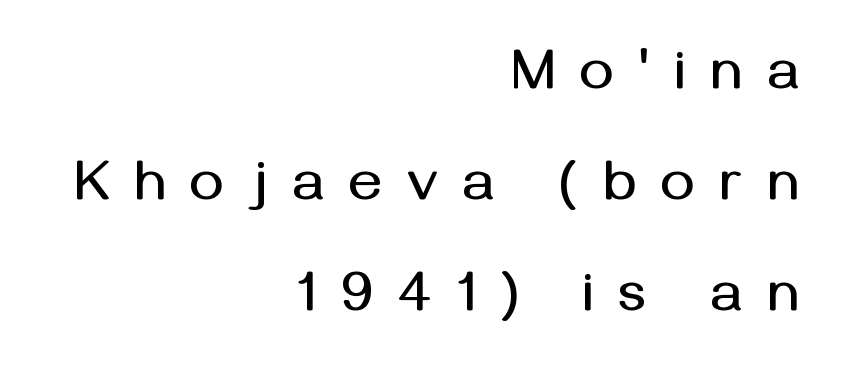
The rendering anchors every line to the right-hand side. The gaps between neighbouring characters are conspicuously large. This sample has the flowing, uneven cadence of proportional lettering. Regarding serifs, this sample does without them. The area under the type is left untouched.
